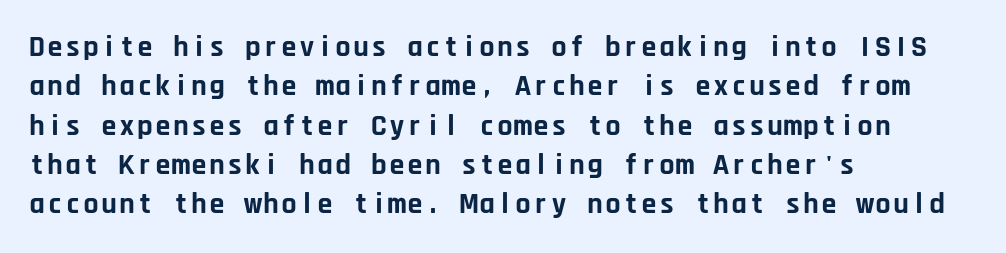
Glyph-to-glyph distance matches everyday printed text. Check where the strokes stop: nothing finishes them off — pure sans. This sample has the even, mechanical cadence of fixed-width lettering. The leading is moderate, giving the passage an even texture. Where is the straight margin? On the left.
